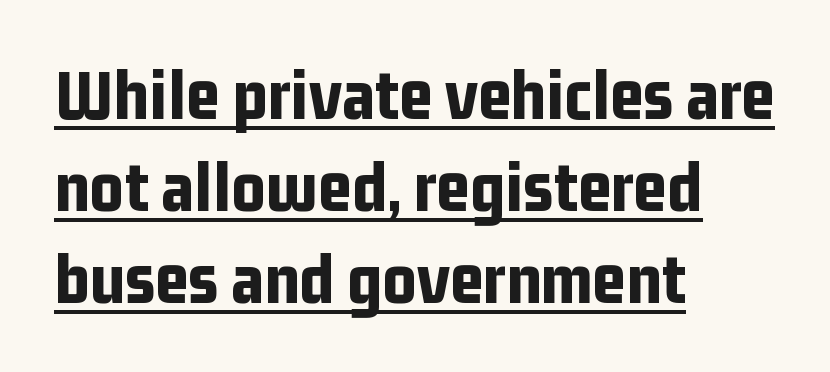
{"serif": "no", "italic": "no", "bold": "yes", "weight": "bold", "width": "condensed", "stroke_contrast": "low", "x_height": "medium", "monospaced": "no", "underline": "yes", "align": "left", "line_spacing": "normal", "line_spacing_ratio": 1.26, "letter_spacing": "normal", "letter_spacing_em": 0.0, "glyph_px": 73}
